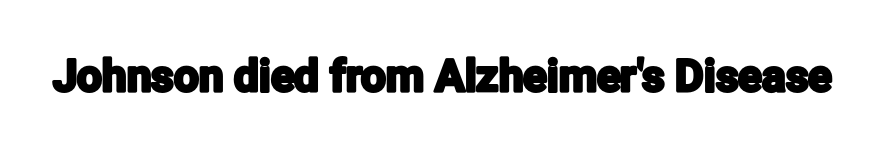
The image shows 44 px condensed sans-serif type, upright; set normal letter spacing, not underlined; low stroke contrast and a medium x-height.
